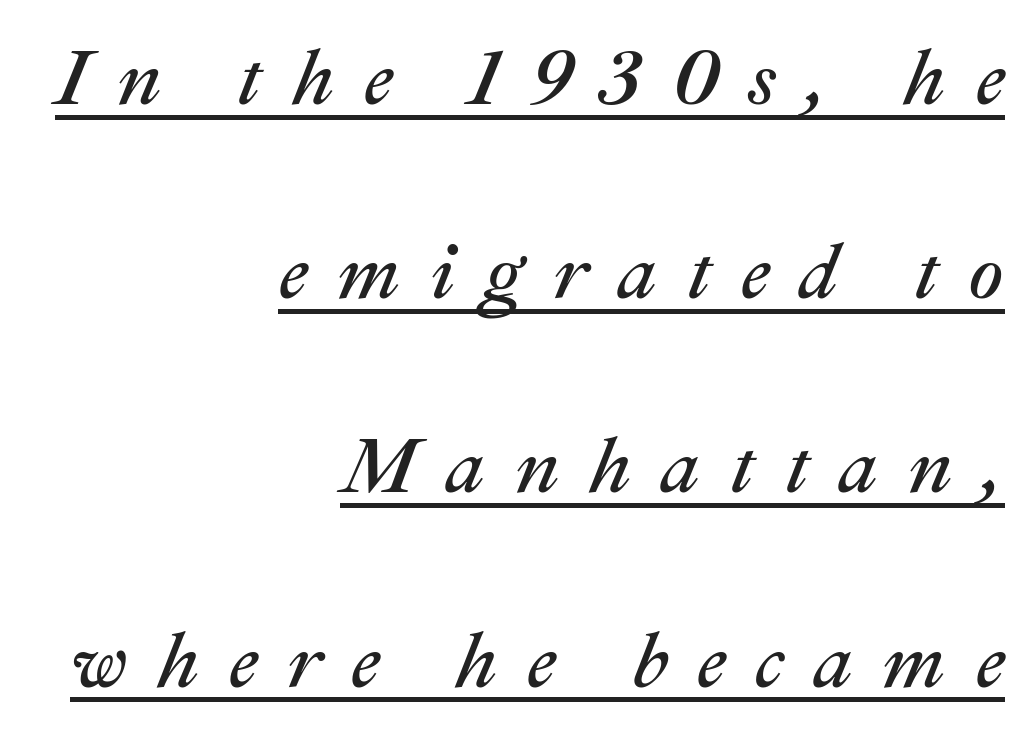
{"italic": "yes", "lean": "right", "slant_degrees": 22, "bold": "no", "weight": "regular", "width": "normal", "stroke_contrast": "medium", "x_height": "medium", "monospaced": "no", "underline": "yes", "align": "right", "line_spacing": "loose", "line_spacing_ratio": 2.49, "letter_spacing": "wide", "letter_spacing_em": 0.38, "glyph_px": 78}
